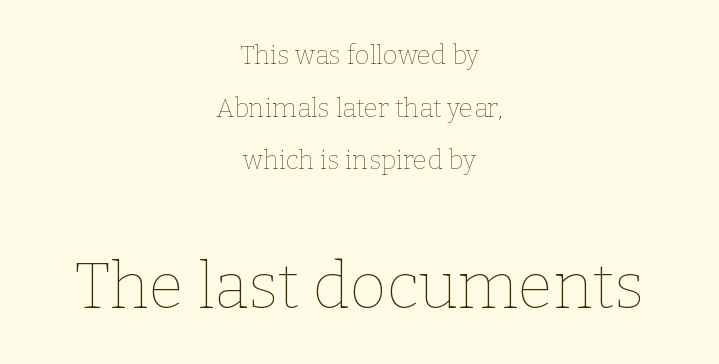
Q: Is the text bold? A: No.
Q: Is the text italic (slanted)? A: No, it is upright.
Q: Is the text underlined? A: No.
Q: How is the paragraph aligned? A: Centered.
Q: Is the spacing between letters normal or unusually wide? A: Normal.
Q: Is the spacing between lines tight, normal or loose? A: Loose.
Q: Which block of text is set in a larger size, the first (top) or the second (bottom)? A: The second (bottom) one.
Q: Width (condensed, normal, or wide)? A: Normal.
Q: Stroke contrast? A: Low.
Q: x-height? A: Medium.
Q: Monospaced? A: No.
